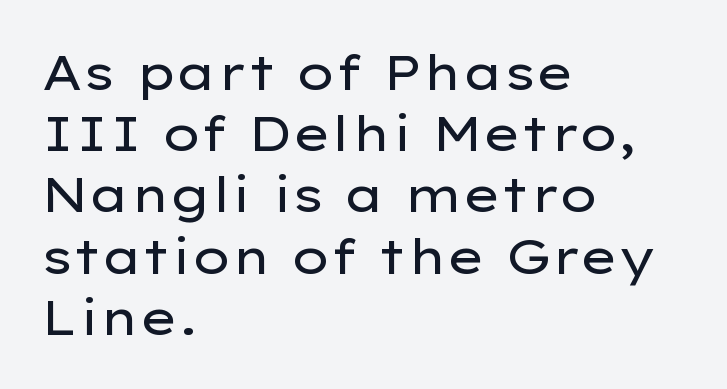
How would I describe the line gaps? Plain and ordinary. This is sans-serif lettering, the kind often seen on screens and signage. Each word holds together tightly as a unit, with standard inter-letter gaps. This is roman type, the default non-slanted kind. Here the designer chose a conventional face with non-uniform glyph widths.
